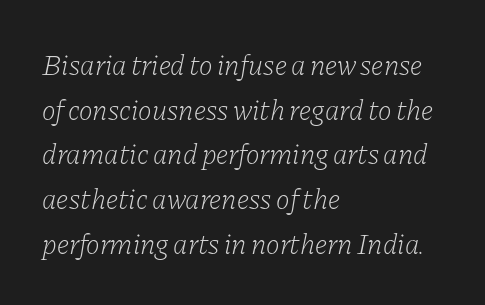
{"serif": "yes", "italic": "yes", "lean": "right", "slant_degrees": 11, "bold": "no", "weight": "light", "width": "normal", "stroke_contrast": "low", "x_height": "medium", "monospaced": "no", "underline": "no", "align": "left", "line_spacing": "normal", "line_spacing_ratio": 1.54, "letter_spacing": "normal", "letter_spacing_em": 0.0, "glyph_px": 29}
